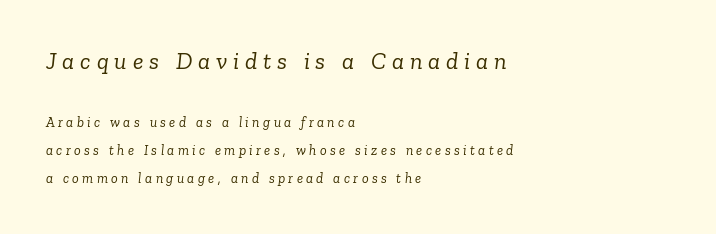
A typesetter would mark this as italic. Is the block centered? No — it sits flush against the left margin. Letters have the restrained weight of plain body copy at most. Plain, unruled lines of type. These two chunks differ in scale, with the top chunk taking the larger measure.
